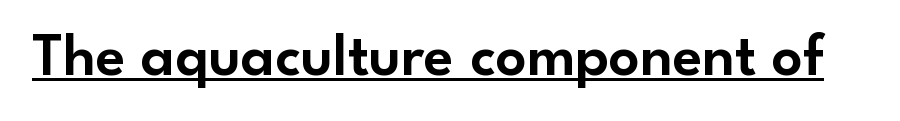
Q: Is the text italic (slanted)? A: No, it is upright.
Q: Is the typeface a serif or a sans-serif typeface? A: Sans-serif.
Q: Is the text underlined? A: Yes.
Q: Is the spacing between letters normal or unusually wide? A: Normal.
Q: Width (condensed, normal, or wide)? A: Normal.
Q: Stroke contrast? A: Low.
Q: x-height? A: Small.
Q: Monospaced? A: No.
